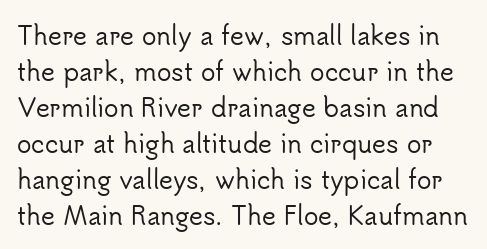
The image shows 24 px text type, upright; set normal line spacing (1.5x), normal letter spacing, not underlined.
